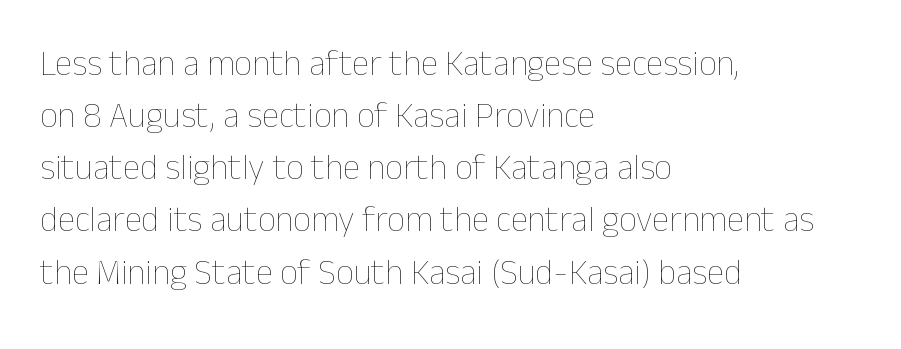
{"italic": "no", "bold": "no", "weight": "thin", "width": "normal", "stroke_contrast": "low", "x_height": "medium", "monospaced": "no", "underline": "no", "align": "left", "line_spacing": "normal", "line_spacing_ratio": 1.49, "letter_spacing": "normal", "letter_spacing_em": 0.0, "glyph_px": 35}
